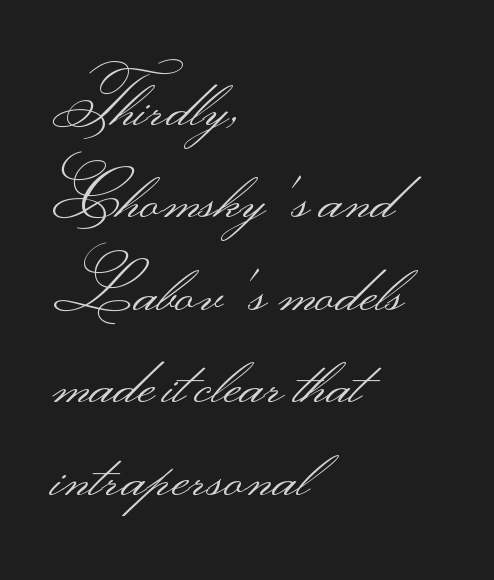
The image shows 66 px light, wide sans-serif type; set left-aligned, normal line spacing (1.4x), normal letter spacing, not underlined; medium stroke contrast.
